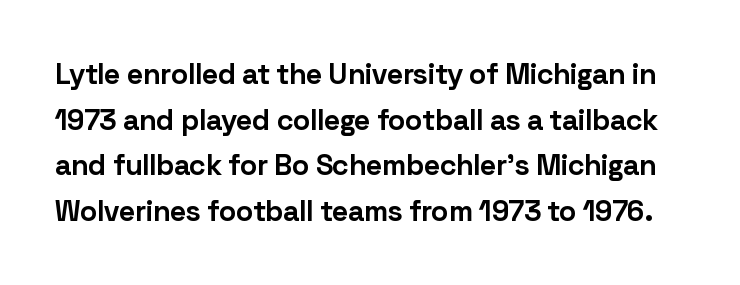
Q: Is the text bold? A: Yes.
Q: Is the text italic (slanted)? A: No, it is upright.
Q: Is the typeface a serif or a sans-serif typeface? A: Sans-serif.
Q: Is the text underlined? A: No.
Q: Is the spacing between letters normal or unusually wide? A: Normal.
Q: Is the spacing between lines tight, normal or loose? A: Normal.
Q: Width (condensed, normal, or wide)? A: Normal.
Q: Stroke contrast? A: Low.
Q: x-height? A: Medium.
Q: Monospaced? A: No.
